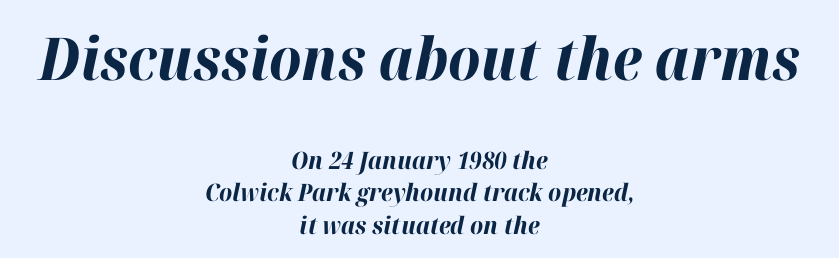
{"italic": "yes", "lean": "right", "slant_degrees": 12, "bold": "yes", "weight": "bold", "width": "normal", "stroke_contrast": "high", "x_height": "medium", "monospaced": "no", "underline": "no", "align": "center", "line_spacing": "normal", "line_spacing_ratio": 1.35, "letter_spacing": "normal", "letter_spacing_em": 0.0, "larger_block": "first", "size_ratio": 2.46, "glyph_px": 59}
